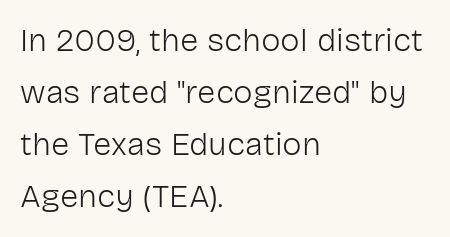
Q: Is the text bold? A: No.
Q: Is the text italic (slanted)? A: No, it is upright.
Q: Is the typeface a serif or a sans-serif typeface? A: Sans-serif.
Q: Is the text underlined? A: No.
Q: How is the paragraph aligned? A: Left-aligned.
Q: Is the spacing between letters normal or unusually wide? A: Normal.
Q: Is the spacing between lines tight, normal or loose? A: Normal.
Q: Width (condensed, normal, or wide)? A: Normal.
Q: Stroke contrast? A: Low.
Q: x-height? A: Medium.
Q: Monospaced? A: No.
